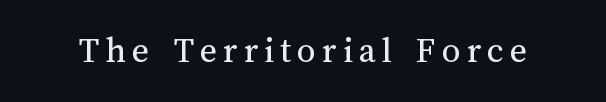
Q: Is the text bold? A: No.
Q: Is the text italic (slanted)? A: No, it is upright.
Q: Is the text underlined? A: No.
Q: Width (condensed, normal, or wide)? A: Normal.
Q: Stroke contrast? A: Medium.
Q: x-height? A: Medium.
Q: Monospaced? A: No.
